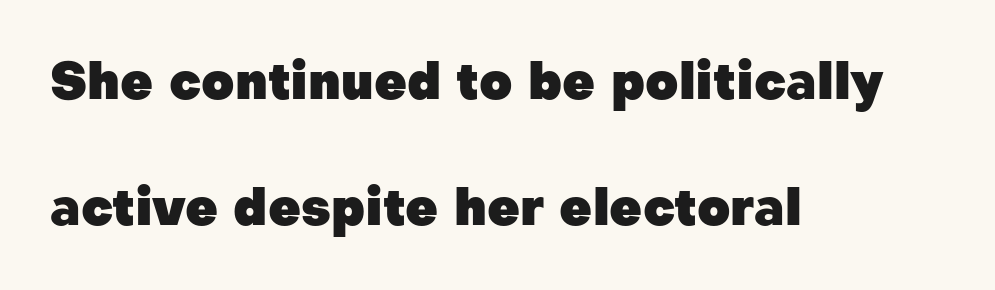
The image shows 51 px heavy sans-serif type, upright; set left-aligned, loose line spacing (2.48x), normal letter spacing, not underlined; low stroke contrast and a medium x-height.
